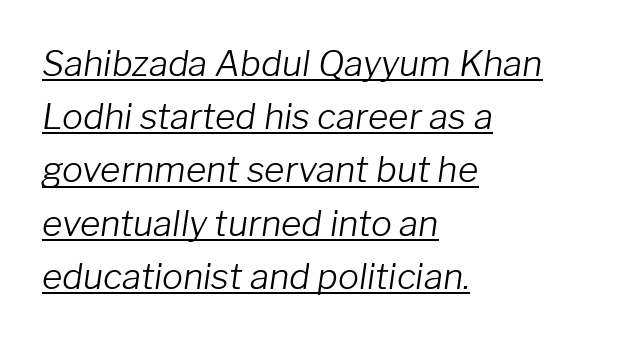
Character widths vary here, with narrow letters taking less room than wide ones. Notice how a bar underscores the lettering throughout. Letter spacing: default. One-word summary of the alignment: left. Italic: yes, the glyphs are oblique.
